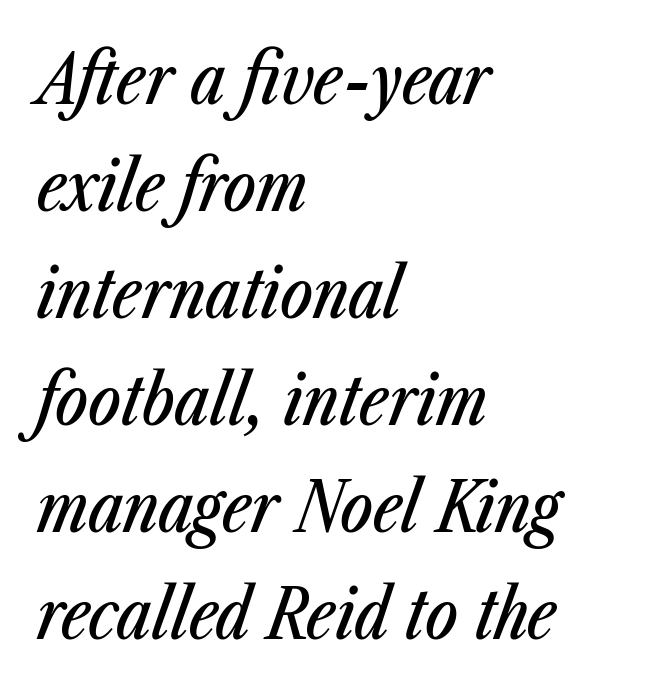
Q: Is the text italic (slanted)? A: Yes, it leans right by about 23 degrees.
Q: Is the text underlined? A: No.
Q: How is the paragraph aligned? A: Left-aligned.
Q: Is the spacing between letters normal or unusually wide? A: Normal.
Q: Is the spacing between lines tight, normal or loose? A: Normal.
Q: Width (condensed, normal, or wide)? A: Condensed.
Q: Stroke contrast? A: Low.
Q: x-height? A: Medium.
Q: Monospaced? A: No.
